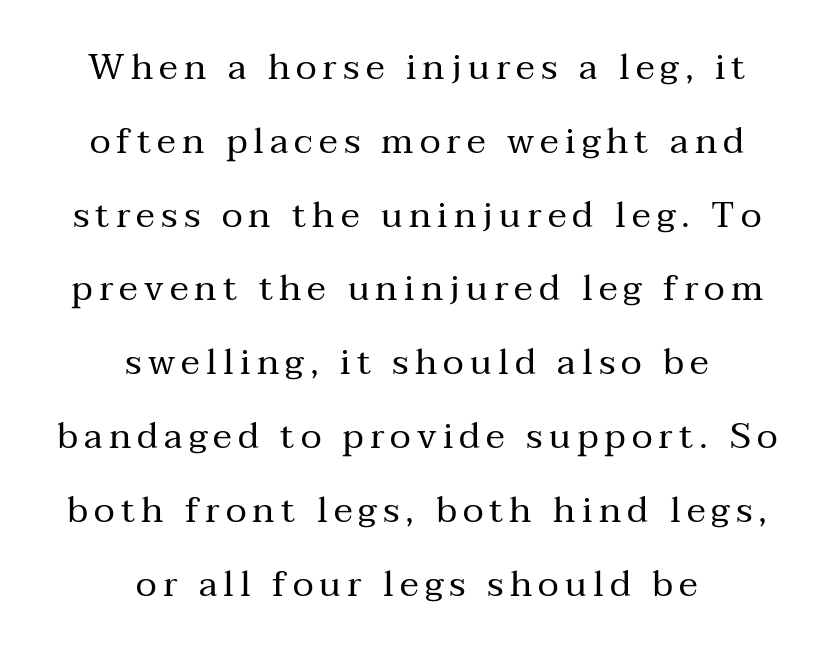
{"serif": "yes", "italic": "no", "bold": "no", "weight": "regular", "width": "normal", "stroke_contrast": "medium", "x_height": "medium", "monospaced": "no", "underline": "no", "align": "center", "line_spacing": "loose", "line_spacing_ratio": 2.05, "glyph_px": 36}
